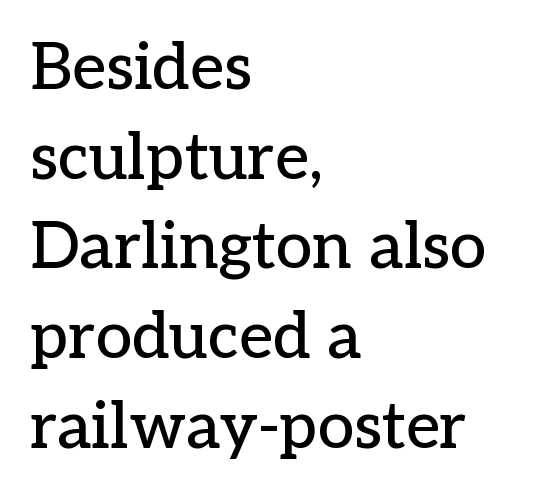
{"serif": "yes", "italic": "no", "width": "normal", "stroke_contrast": "low", "x_height": "medium", "monospaced": "no", "underline": "no", "align": "left", "line_spacing": "normal", "line_spacing_ratio": 1.38, "letter_spacing": "normal", "letter_spacing_em": 0.0, "glyph_px": 65}
